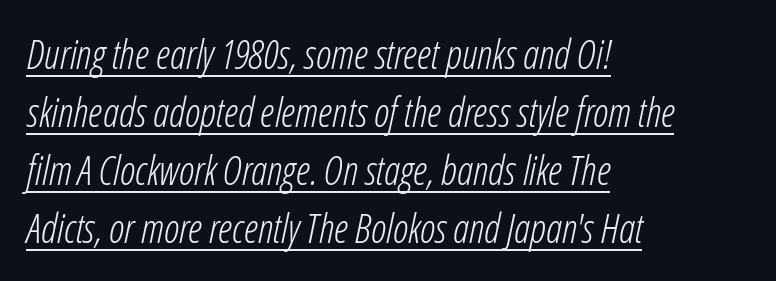
Q: Is the text bold? A: No.
Q: Is the text italic (slanted)? A: Yes, it leans right by about 12 degrees.
Q: Is the text underlined? A: Yes.
Q: How is the paragraph aligned? A: Left-aligned.
Q: Is the spacing between letters normal or unusually wide? A: Normal.
Q: Is the spacing between lines tight, normal or loose? A: Normal.
Q: Width (condensed, normal, or wide)? A: Condensed.
Q: Stroke contrast? A: Low.
Q: x-height? A: Medium.
Q: Monospaced? A: No.
